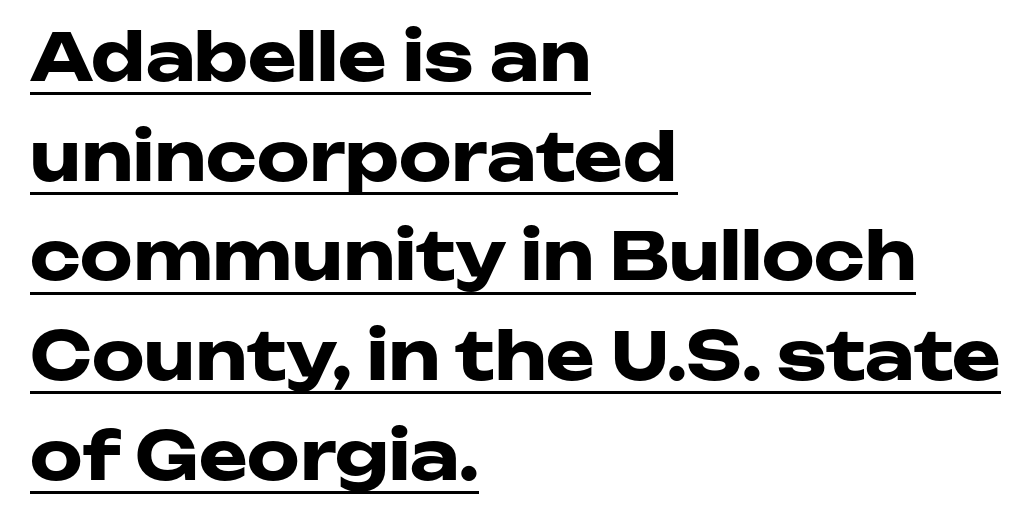
Q: Is the text bold? A: Yes.
Q: Is the text italic (slanted)? A: No, it is upright.
Q: Is the typeface a serif or a sans-serif typeface? A: Sans-serif.
Q: Is the text underlined? A: Yes.
Q: How is the paragraph aligned? A: Left-aligned.
Q: Is the spacing between letters normal or unusually wide? A: Normal.
Q: Is the spacing between lines tight, normal or loose? A: Normal.
Q: Width (condensed, normal, or wide)? A: Wide.
Q: Stroke contrast? A: Low.
Q: x-height? A: Medium.
Q: Monospaced? A: No.
